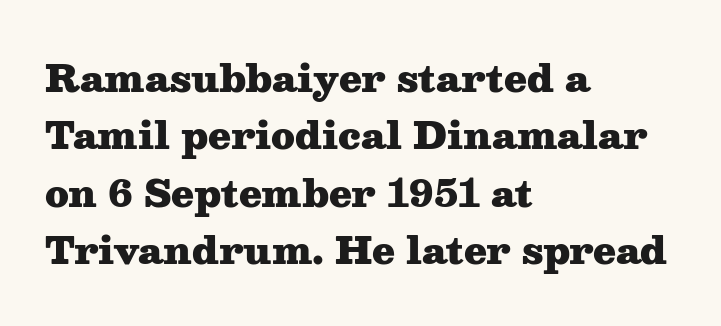
{"serif": "yes", "italic": "no", "bold": "yes", "weight": "heavy", "width": "wide", "stroke_contrast": "medium", "x_height": "medium", "monospaced": "no", "underline": "no", "align": "left", "line_spacing": "normal", "line_spacing_ratio": 1.55, "letter_spacing": "normal", "letter_spacing_em": 0.0, "glyph_px": 37}
